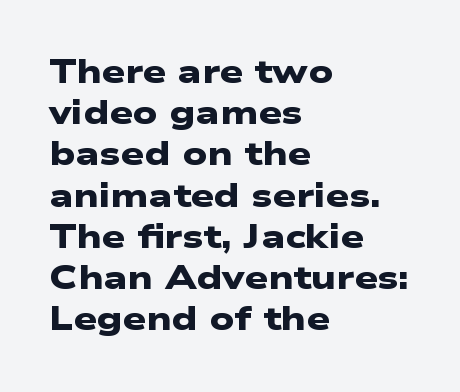
The horizontal fit of the characters is conventional and even. Do the characters align in a grid? No, the font is proportional. Evenly set lines give the paragraph a standard silhouette. The strokes are fattened all the way to bold. Compared with a centered layout, this one pins lines to the left instead.
